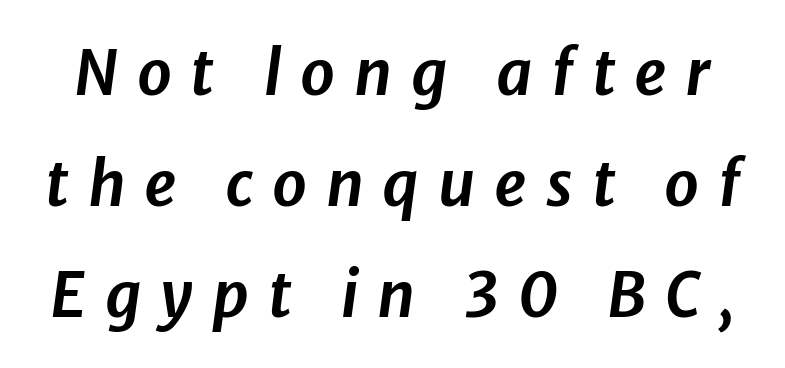
Characters follow at a spacing far wider than the type designer built in. Quick note: underline off. Character widths vary here, with narrow letters taking less room than wide ones. The passage shown leans; its letterforms are oblique.
